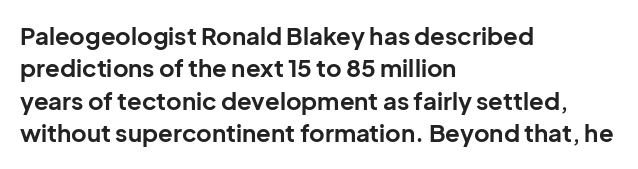
{"italic": "no", "bold": "yes", "underline": "no", "align": "left", "line_spacing": "normal", "line_spacing_ratio": 1.35, "letter_spacing": "normal", "letter_spacing_em": 0.0, "glyph_px": 24}
